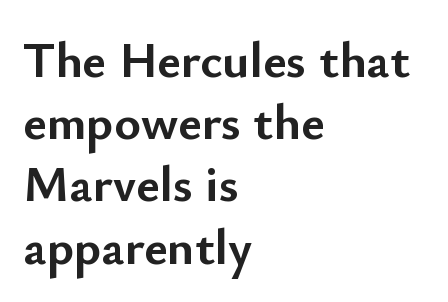
The image shows 51 px semibold sans-serif type, upright; set left-aligned, line spacing 1.22x, normal letter spacing, not underlined; low stroke contrast and a small x-height.
